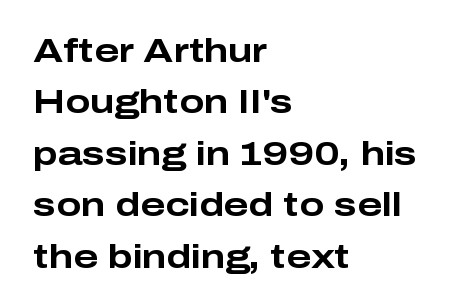
Q: Is the text bold? A: Yes.
Q: Is the text italic (slanted)? A: No, it is upright.
Q: Is the typeface a serif or a sans-serif typeface? A: Sans-serif.
Q: Is the text underlined? A: No.
Q: How is the paragraph aligned? A: Left-aligned.
Q: Is the spacing between letters normal or unusually wide? A: Normal.
Q: Is the spacing between lines tight, normal or loose? A: Normal.
Q: Width (condensed, normal, or wide)? A: Wide.
Q: Stroke contrast? A: Low.
Q: x-height? A: Medium.
Q: Monospaced? A: No.
